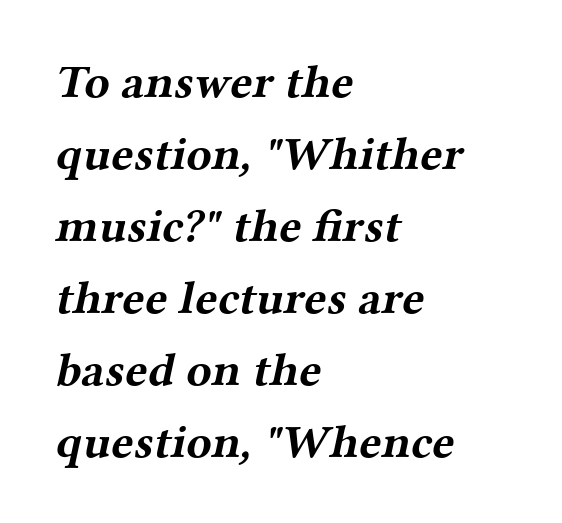
{"serif": "yes", "bold": "yes", "weight": "bold", "width": "wide", "stroke_contrast": "medium", "x_height": "medium", "monospaced": "no", "underline": "no", "align": "left", "line_spacing": "normal", "line_spacing_ratio": 1.53, "letter_spacing": "normal", "letter_spacing_em": 0.0, "glyph_px": 47}
